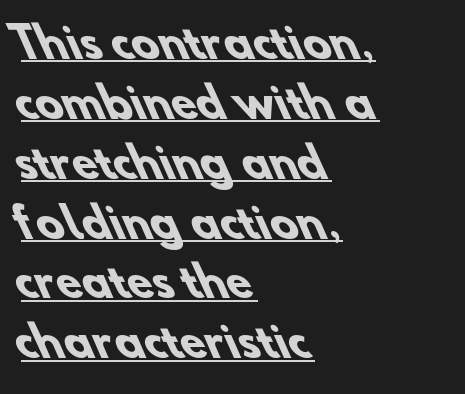
Q: Is the text bold? A: Yes.
Q: Is the typeface a serif or a sans-serif typeface? A: Sans-serif.
Q: Is the text underlined? A: Yes.
Q: How is the paragraph aligned? A: Left-aligned.
Q: Is the spacing between letters normal or unusually wide? A: Normal.
Q: Is the spacing between lines tight, normal or loose? A: Normal.
Q: Width (condensed, normal, or wide)? A: Normal.
Q: Stroke contrast? A: Low.
Q: x-height? A: Small.
Q: Monospaced? A: No.
